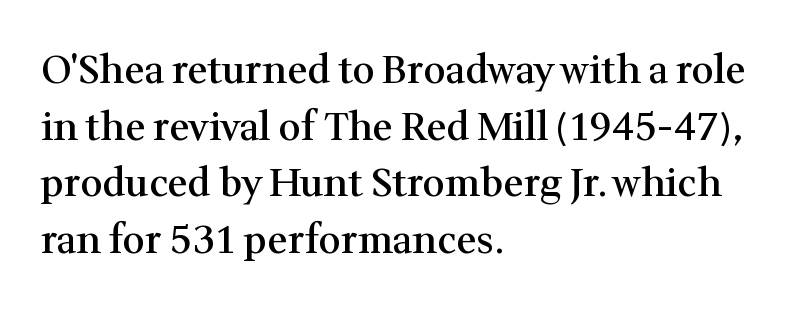
You can tell it's not italic because the verticals are truly vertical. Words float on clear page, feet unadorned. These lines sit exactly where default settings would place them. Spacing between characters is what you'd get straight out of the box.
